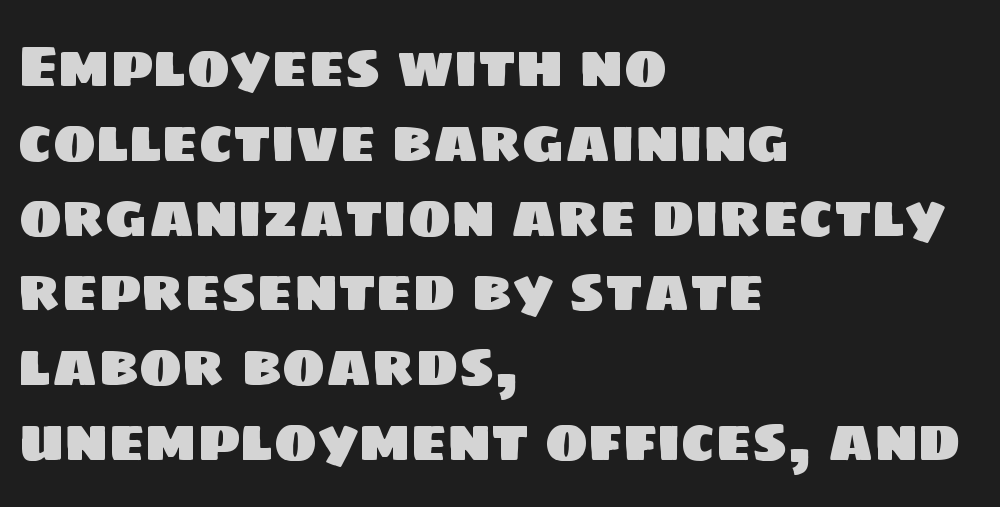
{"serif": "no", "width": "normal", "stroke_contrast": "low", "x_height": "large", "monospaced": "no", "underline": "no", "align": "left", "line_spacing": "normal", "line_spacing_ratio": 1.29, "letter_spacing": "normal", "letter_spacing_em": 0.0, "glyph_px": 58}
